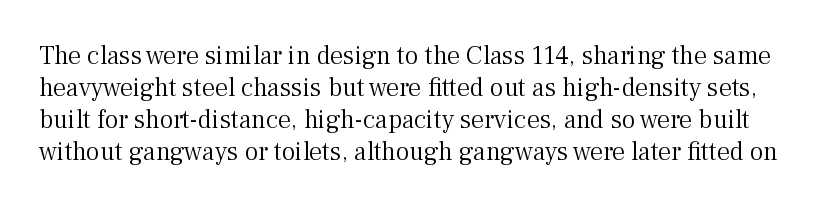
The image shows 26 px text type, upright; set line spacing 1.23x, normal letter spacing, not underlined.
